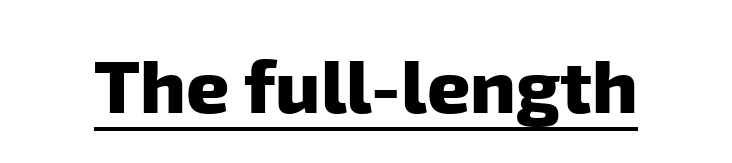
The image shows 75 px heavy sans-serif type; set normal letter spacing, underlined; low stroke contrast and a medium x-height.
